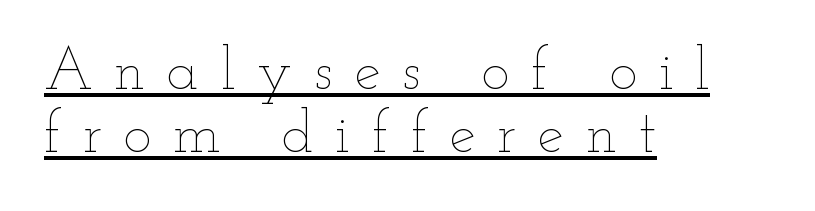
Notice how the stems are strictly vertical — no italics here. The passage shown is underscored from start to finish. The compositor pushed each line to the left boundary. Vertical spacing — tight.
